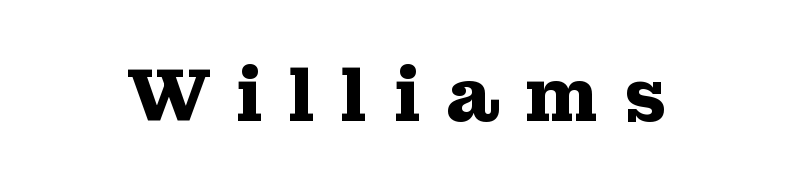
{"serif": "yes", "italic": "no", "bold": "yes", "weight": "heavy", "width": "wide", "stroke_contrast": "medium", "x_height": "medium", "monospaced": "no", "underline": "no", "letter_spacing": "wide", "letter_spacing_em": 0.33, "glyph_px": 74}
